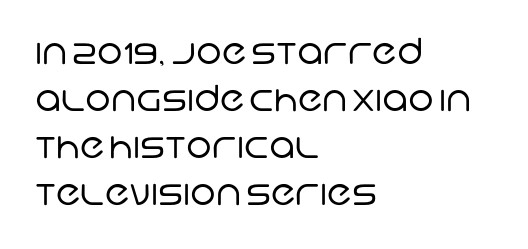
Where is the straight margin? On the left. Baseline-to-baseline distance is the conventional proportion of letter height. Glance below the letters and you will spot only blank space. There is no visible air inserted between adjacent glyphs. Here the designer chose a conventional face with non-uniform glyph widths.
